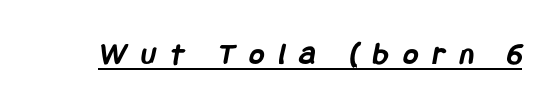
{"serif": "no", "bold": "yes", "weight": "semibold", "width": "condensed", "stroke_contrast": "low", "x_height": "large", "underline": "yes", "letter_spacing": "wide", "letter_spacing_em": 0.46, "glyph_px": 32}
